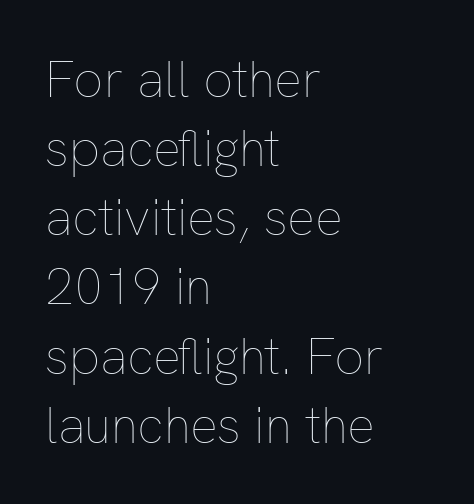
Q: Is the text bold? A: No.
Q: Is the text italic (slanted)? A: No, it is upright.
Q: Is the text underlined? A: No.
Q: How is the paragraph aligned? A: Left-aligned.
Q: Is the spacing between letters normal or unusually wide? A: Normal.
Q: Is the spacing between lines tight, normal or loose? A: Normal.
Q: Width (condensed, normal, or wide)? A: Normal.
Q: Stroke contrast? A: Low.
Q: x-height? A: Medium.
Q: Monospaced? A: No.
